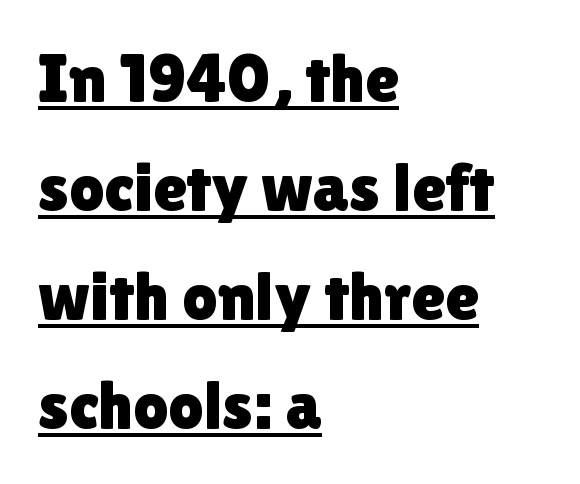
Q: Is the text italic (slanted)? A: No, it is upright.
Q: Is the typeface a serif or a sans-serif typeface? A: Sans-serif.
Q: Is the text underlined? A: Yes.
Q: How is the paragraph aligned? A: Left-aligned.
Q: Is the spacing between letters normal or unusually wide? A: Normal.
Q: Is the spacing between lines tight, normal or loose? A: Normal.
Q: Width (condensed, normal, or wide)? A: Normal.
Q: Stroke contrast? A: Low.
Q: x-height? A: Medium.
Q: Monospaced? A: No.
